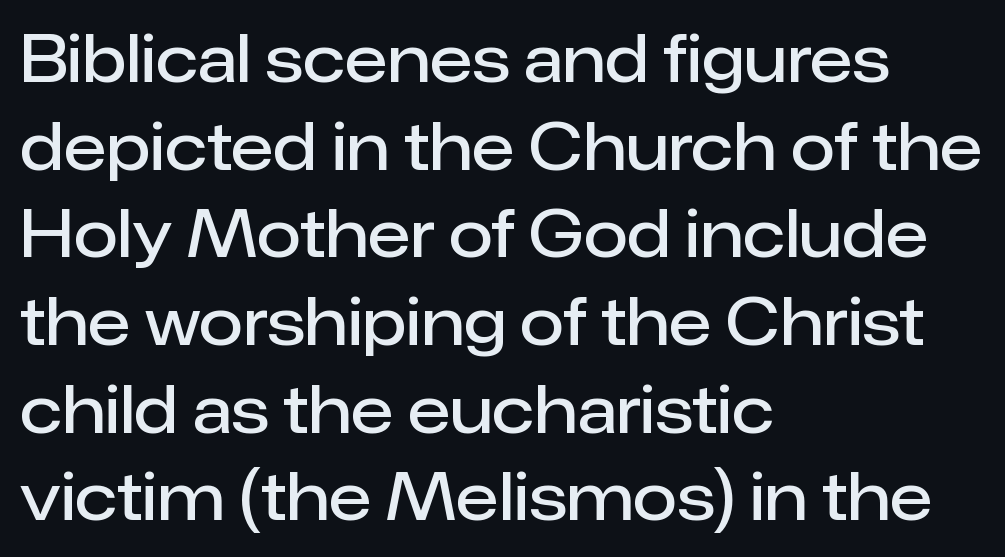
The image shows 64 px semibold sans-serif type, upright; set left-aligned, normal line spacing (1.37x), normal letter spacing, not underlined; low stroke contrast and a medium x-height.
